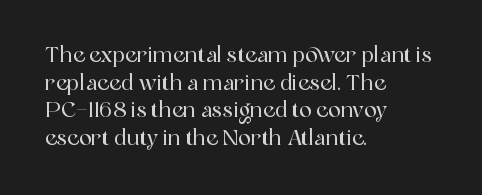
Q: Is the text italic (slanted)? A: No, it is upright.
Q: Is the text underlined? A: No.
Q: How is the paragraph aligned? A: Left-aligned.
Q: Is the spacing between letters normal or unusually wide? A: Normal.
Q: Is the spacing between lines tight, normal or loose? A: Normal.
